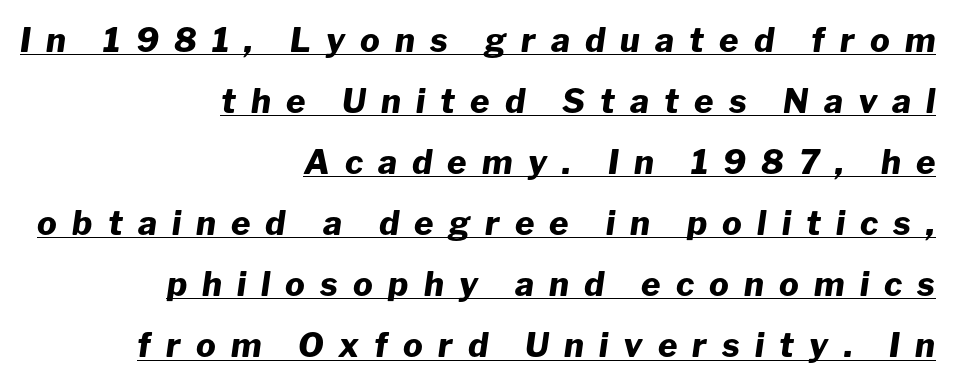
Students, this is bold: see how much ink each stroke carries. Leftover space on each line is placed entirely before the opening word. The string is rendered with underlining switched on. Each word looks stretched out because of the extra space between its letters. Rendered with sloped, italic letterforms. The rendering uses natural spacing where letterforms have individual widths.
